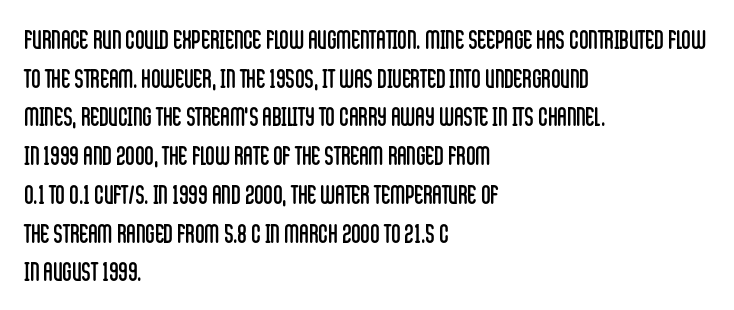
Q: Is the text bold? A: No.
Q: Is the text italic (slanted)? A: No, it is upright.
Q: Is the text underlined? A: No.
Q: How is the paragraph aligned? A: Left-aligned.
Q: Is the spacing between letters normal or unusually wide? A: Normal.
Q: Is the spacing between lines tight, normal or loose? A: Normal.
